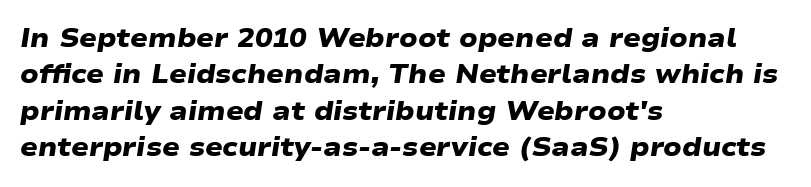
The image shows 26 px bold type; set left-aligned, normal line spacing (1.4x), normal letter spacing, not underlined.
